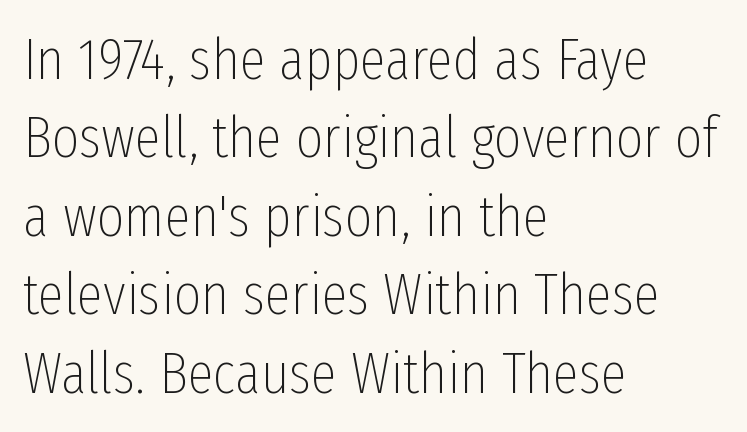
Spacing between characters is what you'd get straight out of the box. Notice how descenders clear the ascenders below comfortably — that's standard leading. Check where the strokes stop: nothing finishes them off — pure sans. Descender tails drop into unmarked territory.
